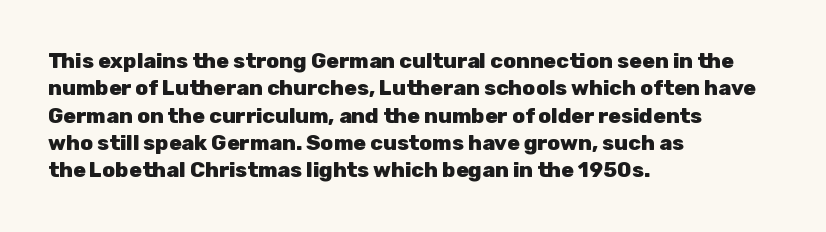
Q: Is the text bold? A: Yes.
Q: Is the text italic (slanted)? A: No, it is upright.
Q: Is the text underlined? A: No.
Q: How is the paragraph aligned? A: Left-aligned.
Q: Is the spacing between letters normal or unusually wide? A: Normal.
Q: Is the spacing between lines tight, normal or loose? A: Normal.
